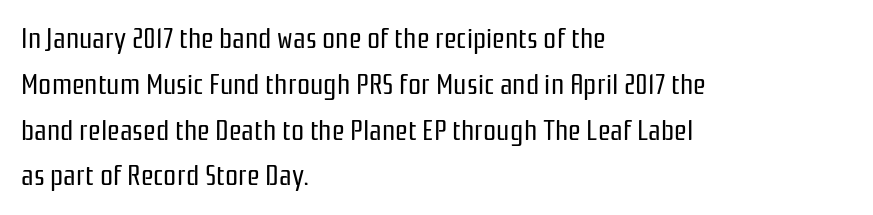
Q: Is the text bold? A: No.
Q: Is the text italic (slanted)? A: No, it is upright.
Q: Is the typeface a serif or a sans-serif typeface? A: Sans-serif.
Q: Is the text underlined? A: No.
Q: How is the paragraph aligned? A: Left-aligned.
Q: Is the spacing between letters normal or unusually wide? A: Normal.
Q: Is the spacing between lines tight, normal or loose? A: Normal.
Q: Width (condensed, normal, or wide)? A: Condensed.
Q: Stroke contrast? A: Low.
Q: x-height? A: Medium.
Q: Monospaced? A: No.
